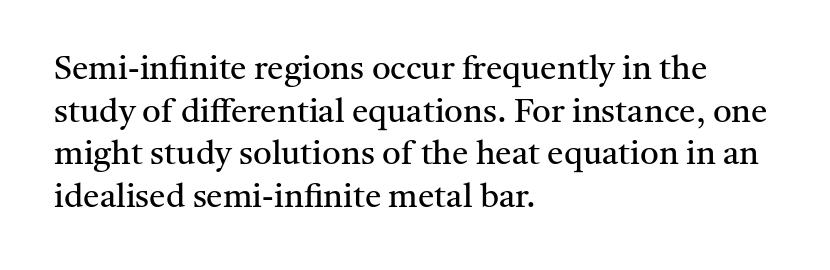
No heavy texture on the line: the type isn't bold. The compositor pushed each line to the left boundary. Does the lettering tilt? It doesn't — this is upright. Unmarked baselines from the first word to the last. There is no visible air inserted between adjacent glyphs.
